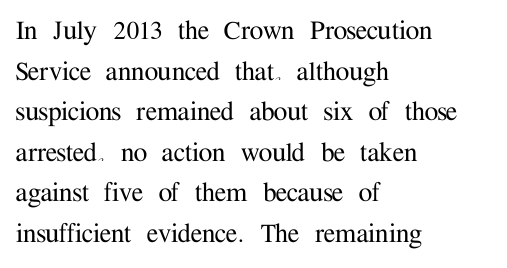
The designer went with a serif here, giving each stem small feet. You could not count columns in this text — the font is proportionally spaced. The vertical gap from one line to the next is medium. The passage shown has conventional tracking throughout.
